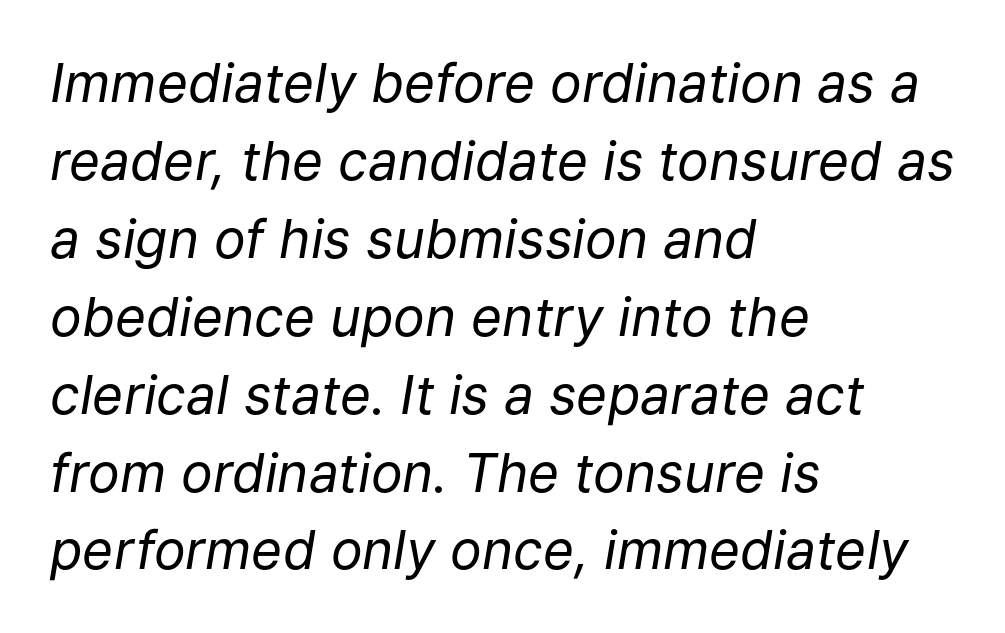
{"italic": "yes", "lean": "right", "slant_degrees": 9, "bold": "no", "weight": "regular", "width": "normal", "stroke_contrast": "low", "x_height": "medium", "monospaced": "no", "underline": "no", "align": "left", "line_spacing": "normal", "line_spacing_ratio": 1.47, "letter_spacing": "normal", "letter_spacing_em": 0.0, "glyph_px": 53}
